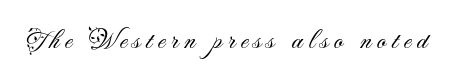
Is this a heavy cut? Hardly; it is regular or lighter. Character widths vary here, with narrow letters taking less room than wide ones. Letterform terminals end flat and unadorned throughout the passage. Check under the words: just untouched page. This sample uses expanded letter spacing, leaving extra air between glyphs.
